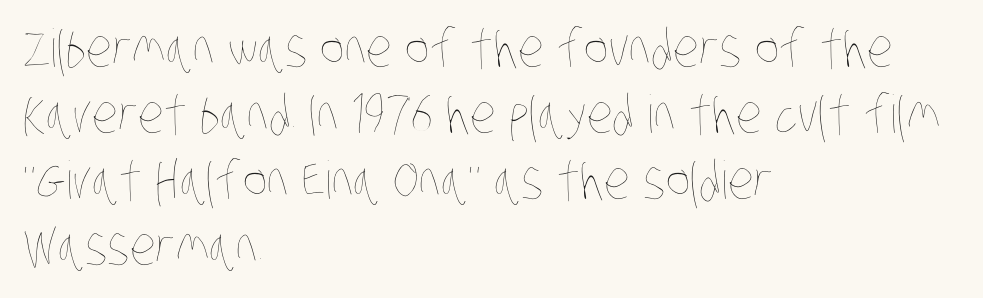
{"bold": "no", "weight": "thin", "width": "condensed", "stroke_contrast": "low", "x_height": "large", "monospaced": "no", "underline": "no", "align": "left", "line_spacing": "normal", "line_spacing_ratio": 1.27, "letter_spacing": "normal", "letter_spacing_em": 0.0, "glyph_px": 52}
